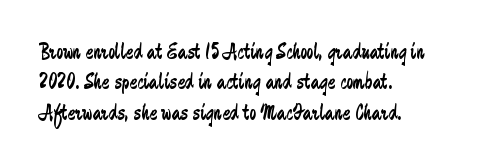
The image shows 23 px text type; set left-aligned, normal line spacing (1.32x), normal letter spacing, not underlined.
